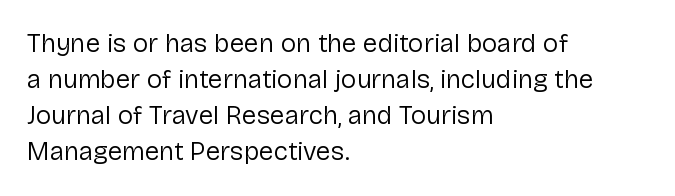
{"italic": "no", "bold": "no", "underline": "no", "align": "left", "line_spacing": "normal", "line_spacing_ratio": 1.39, "letter_spacing": "normal", "letter_spacing_em": 0.0, "glyph_px": 26}
